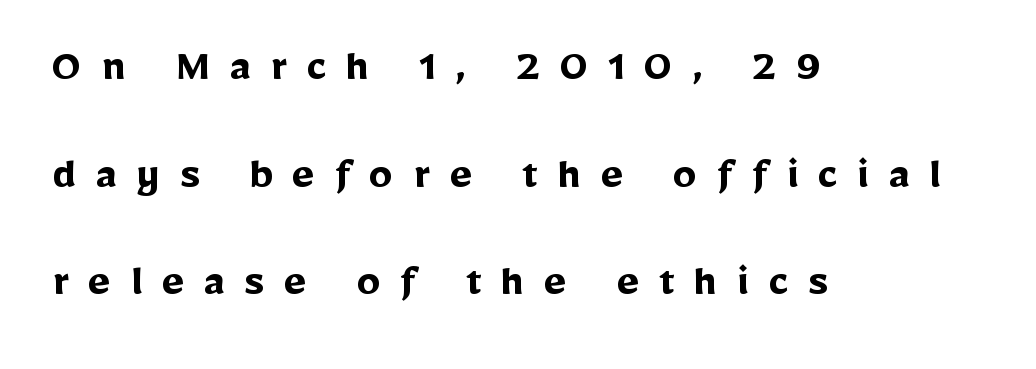
The image shows 48 px semibold sans-serif type, upright; set left-aligned, loose line spacing (2.24x), unusually wide letter spacing (+0.41 em), not underlined; low stroke contrast and a medium x-height.
